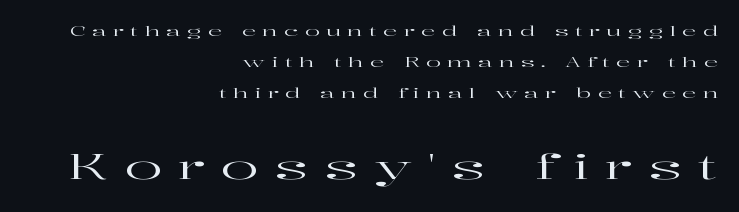
These lines stack with their right ends in a neat column. The passage shown stacks its lines with a broad gap. To sum up the face: it has serifs. Words appear elongated and porous because spacing is wide. Style check: upright. Words float on clear page, feet unadorned.
